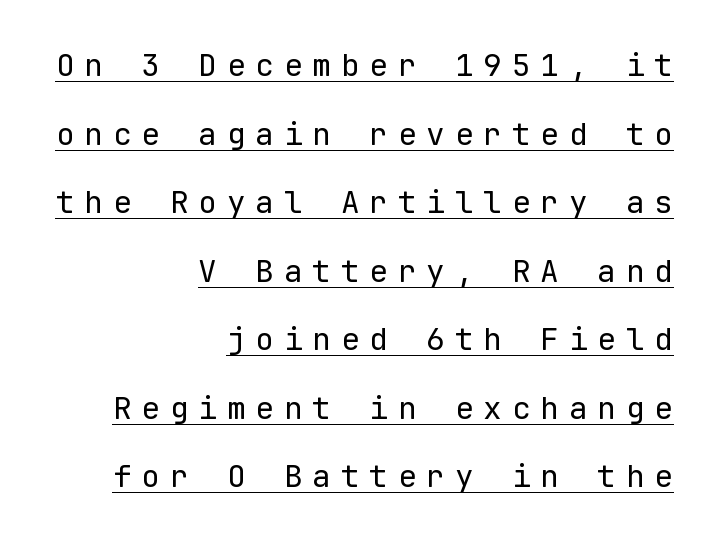
{"serif": "no", "italic": "no", "bold": "no", "weight": "regular", "width": "normal", "stroke_contrast": "low", "x_height": "medium", "monospaced": "yes", "underline": "yes", "align": "right", "line_spacing": "loose", "line_spacing_ratio": 2.21, "letter_spacing": "wide", "letter_spacing_em": 0.32, "glyph_px": 31}
